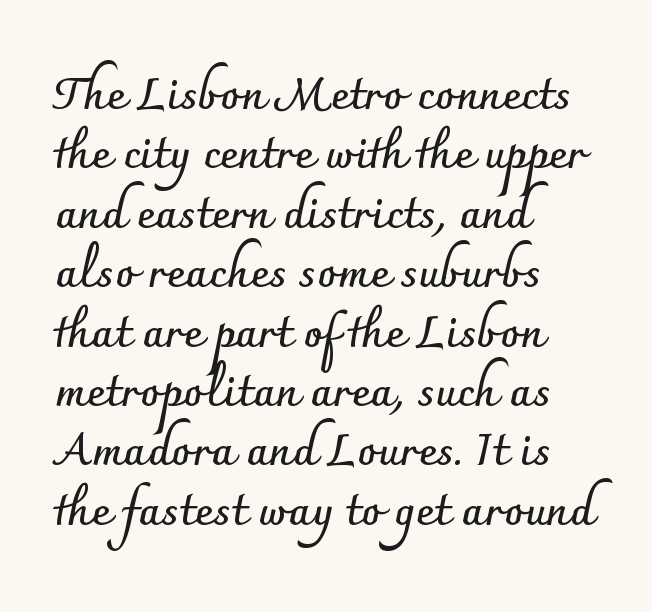
Q: Is the text bold? A: Yes.
Q: Is the text italic (slanted)? A: Yes.
Q: Is the typeface a serif or a sans-serif typeface? A: Sans-serif.
Q: Is the text underlined? A: No.
Q: How is the paragraph aligned? A: Left-aligned.
Q: Is the spacing between letters normal or unusually wide? A: Normal.
Q: Is the spacing between lines tight, normal or loose? A: Normal.
Q: Width (condensed, normal, or wide)? A: Normal.
Q: Stroke contrast? A: Low.
Q: x-height? A: Small.
Q: Monospaced? A: No.
